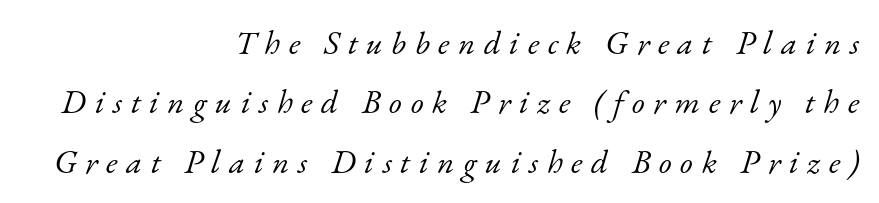
The image shows 33 px light serif type, italic (leaning right); set right-aligned, line spacing 1.8x, unusually wide letter spacing (+0.26 em), not underlined; low stroke contrast and a small x-height.
